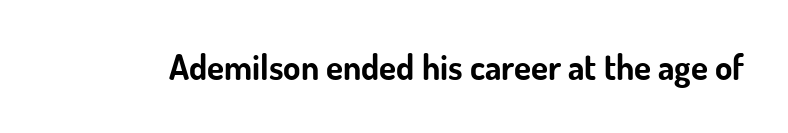
The image shows 35 px bold sans-serif type, upright; set normal letter spacing, not underlined; low stroke contrast and a small x-height.
